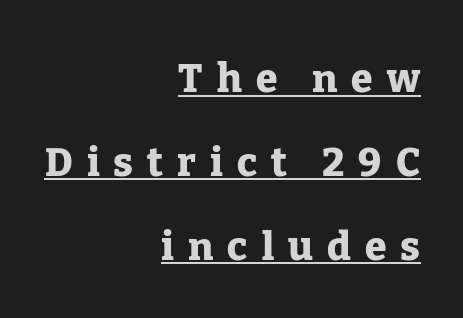
The image shows 39 px heavy serif type, upright; set right-aligned, loose line spacing (2.15x), unusually wide letter spacing (+0.36 em), underlined; low stroke contrast and a medium x-height.
